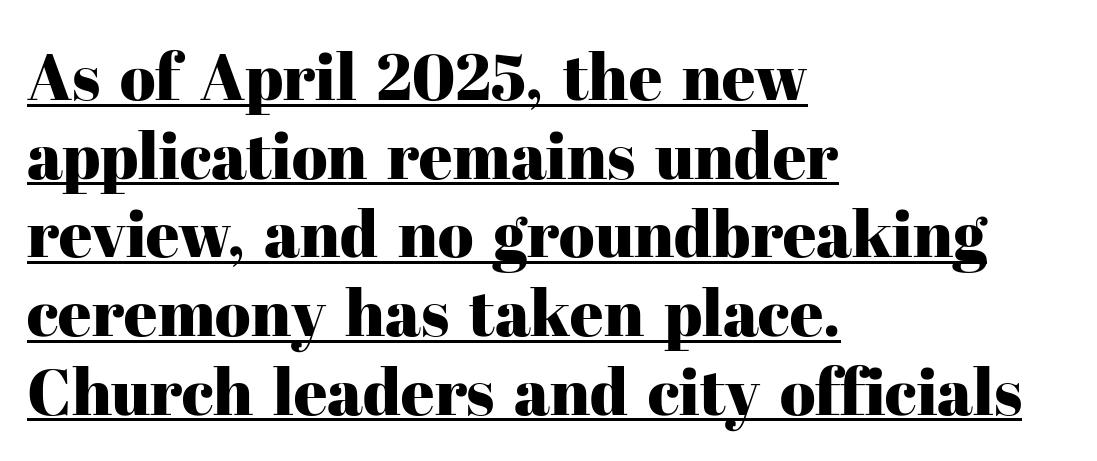
Q: Is the text italic (slanted)? A: No, it is upright.
Q: Is the typeface a serif or a sans-serif typeface? A: Serif.
Q: Is the text underlined? A: Yes.
Q: How is the paragraph aligned? A: Left-aligned.
Q: Is the spacing between letters normal or unusually wide? A: Normal.
Q: Width (condensed, normal, or wide)? A: Normal.
Q: Stroke contrast? A: High.
Q: x-height? A: Medium.
Q: Monospaced? A: No.
